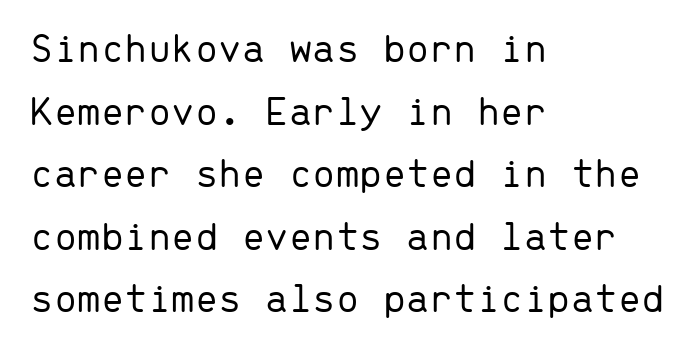
{"serif": "no", "italic": "no", "bold": "no", "weight": "light", "width": "normal", "stroke_contrast": "low", "x_height": "medium", "monospaced": "yes", "underline": "no", "align": "left", "line_spacing": "normal", "line_spacing_ratio": 1.49, "letter_spacing": "normal", "letter_spacing_em": 0.0, "glyph_px": 42}
